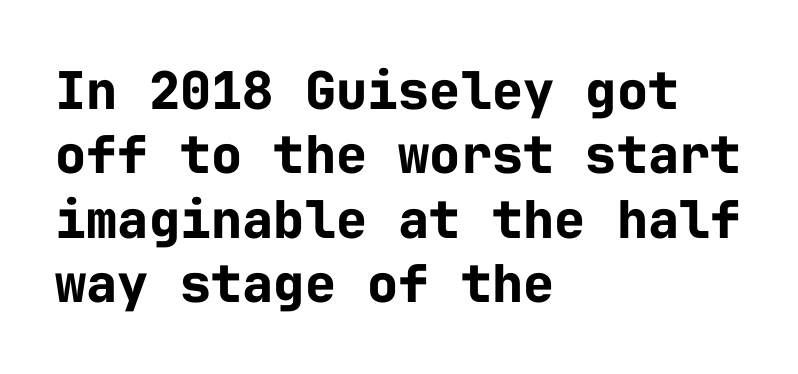
Q: Is the text bold? A: Yes.
Q: Is the text italic (slanted)? A: No, it is upright.
Q: Is the typeface a serif or a sans-serif typeface? A: Sans-serif.
Q: Is the text underlined? A: No.
Q: How is the paragraph aligned? A: Left-aligned.
Q: Is the spacing between letters normal or unusually wide? A: Normal.
Q: Width (condensed, normal, or wide)? A: Normal.
Q: Stroke contrast? A: Low.
Q: x-height? A: Medium.
Q: Monospaced? A: Yes.
